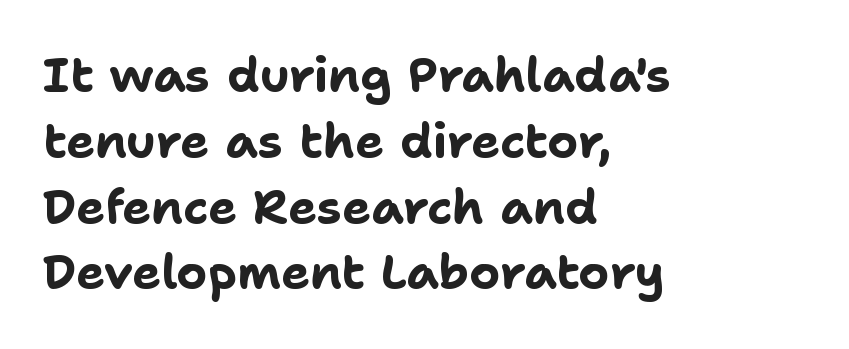
Has an underline been added? It has not. The passage shown is emphatically bold. Interline gaps are of average width in this sample. This sample has the flowing, uneven cadence of proportional lettering. The font's upright variant was chosen for this text.
